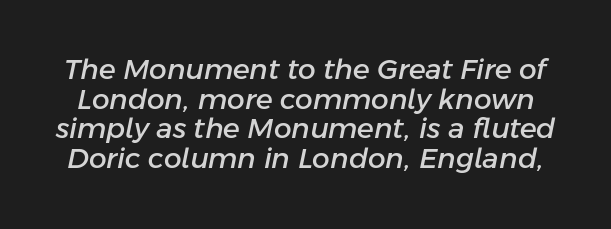
The gaps between neighbouring characters are ordinary and unremarkable. The glyphs are unaccompanied by any horizontal stroke below them. Varying glyph widths throughout — classic text-font behaviour. Would a proofreader flag this as italicized? Yes. This sample trades vertical openness for compactness between lines.
